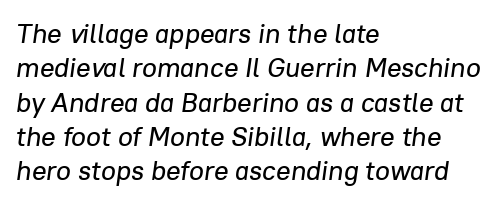
Q: Is the text italic (slanted)? A: Yes, it leans right by about 8 degrees.
Q: Is the text underlined? A: No.
Q: How is the paragraph aligned? A: Left-aligned.
Q: Is the spacing between letters normal or unusually wide? A: Normal.
Q: Is the spacing between lines tight, normal or loose? A: Normal.
